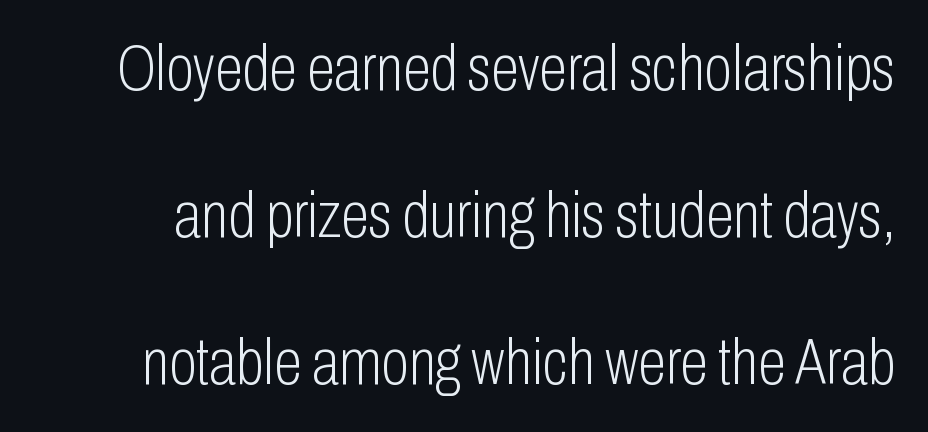
Q: Is the text bold? A: No.
Q: Is the text italic (slanted)? A: No, it is upright.
Q: Is the typeface a serif or a sans-serif typeface? A: Sans-serif.
Q: Is the text underlined? A: No.
Q: Is the spacing between letters normal or unusually wide? A: Normal.
Q: Is the spacing between lines tight, normal or loose? A: Loose.
Q: Width (condensed, normal, or wide)? A: Condensed.
Q: Stroke contrast? A: Low.
Q: x-height? A: Medium.
Q: Monospaced? A: No.
